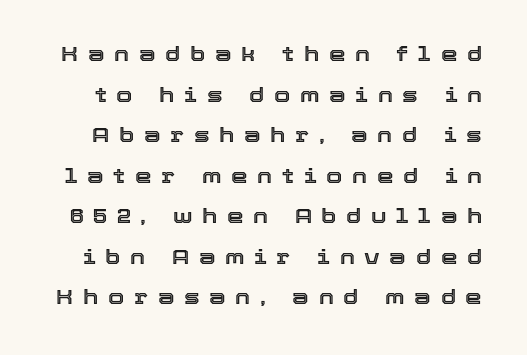
Lines of text with bare space underneath. The designer dialed line spacing up above the default. Compared with typical body copy, the letter spacing here is much looser. Every stem runs plumb, perpendicular to the baseline.
